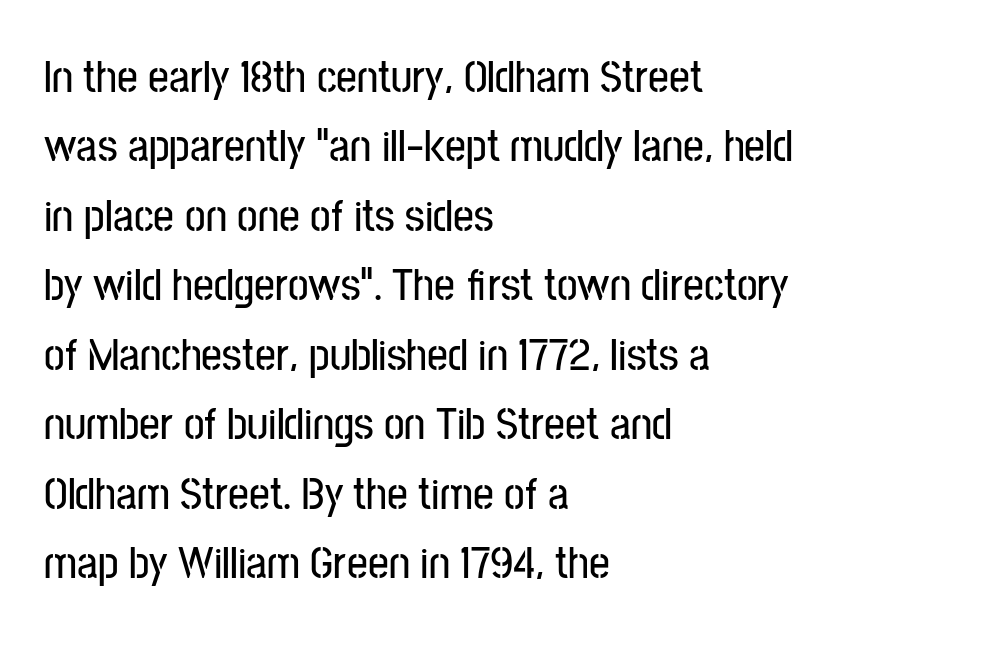
Characters follow at the spacing the type designer built in. Lines of text with bare space underneath. The line-height multiplier appears to be the usual default. Notice how the stems are strictly vertical — no italics here. Looks like regular typesetting: each glyph gets only the width it needs. The rendering shows plain stroke endings on the letterforms — a sans-serif design.
